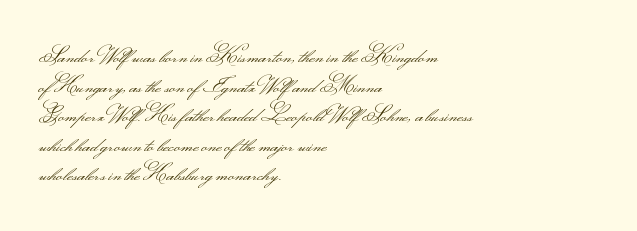
Quick note: underline off. The text block is weighted toward the left margin, trailing off unevenly rightward. This rendering leaves character spacing at its baseline value. Vertical spacing — default.
